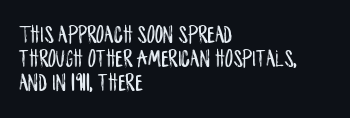
Q: Is the text italic (slanted)? A: No, it is upright.
Q: Is the text underlined? A: No.
Q: How is the paragraph aligned? A: Left-aligned.
Q: Is the spacing between letters normal or unusually wide? A: Normal.
Q: Is the spacing between lines tight, normal or loose? A: Tight.
